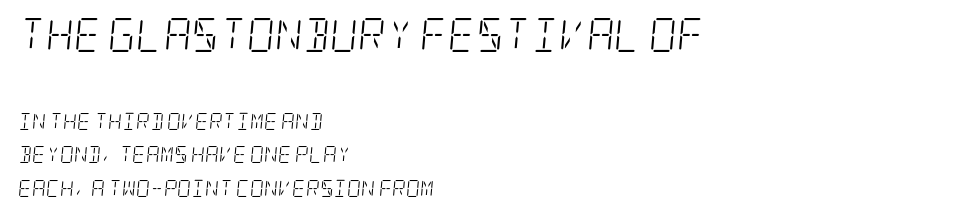
The rendering shows small feet on the letterforms — a serif design. Think standard paragraph weight, or any step lighter than that. Type without underlining. The rendering anchors every line to the left-hand side. Character size in the leading block exceeds that of the trailing block. The letters are slanted; this is an italic face.
